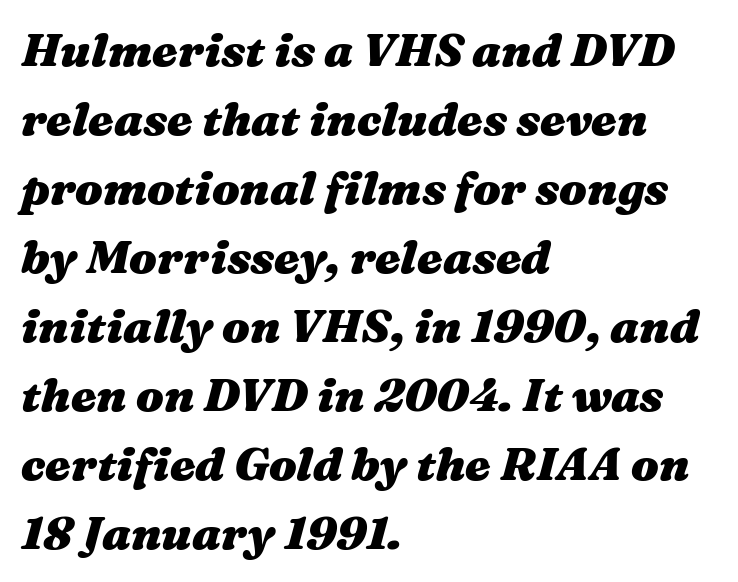
{"italic": "yes", "lean": "right", "slant_degrees": 16, "bold": "yes", "weight": "heavy", "width": "wide", "stroke_contrast": "medium", "x_height": "medium", "monospaced": "no", "underline": "no", "align": "left", "line_spacing": "normal", "line_spacing_ratio": 1.5, "letter_spacing": "normal", "letter_spacing_em": 0.0, "glyph_px": 46}
